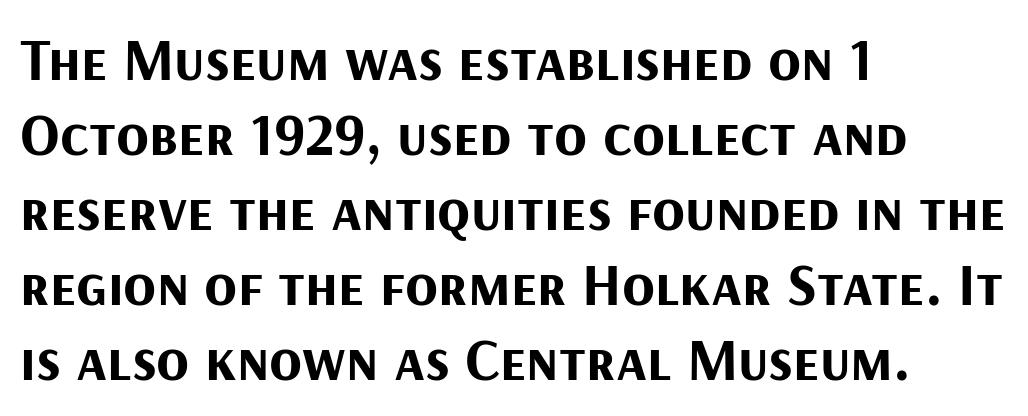
{"serif": "no", "italic": "no", "bold": "yes", "weight": "bold", "width": "normal", "stroke_contrast": "medium", "x_height": "medium", "monospaced": "no", "underline": "no", "align": "left", "line_spacing": "normal", "line_spacing_ratio": 1.25, "letter_spacing": "normal", "letter_spacing_em": 0.0, "glyph_px": 60}
